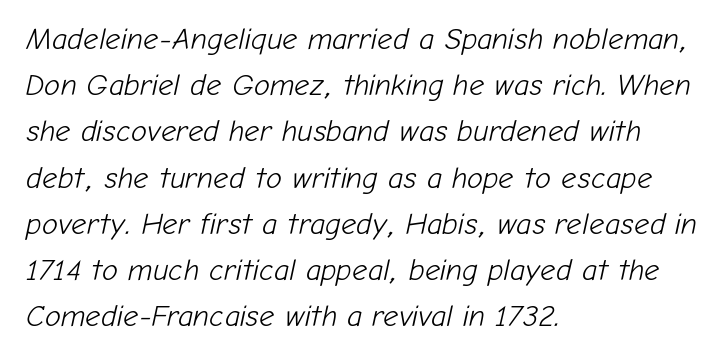
The image shows 30 px light type, italic (leaning right); set left-aligned, normal line spacing (1.54x), normal letter spacing, not underlined; low stroke contrast and a medium x-height.
